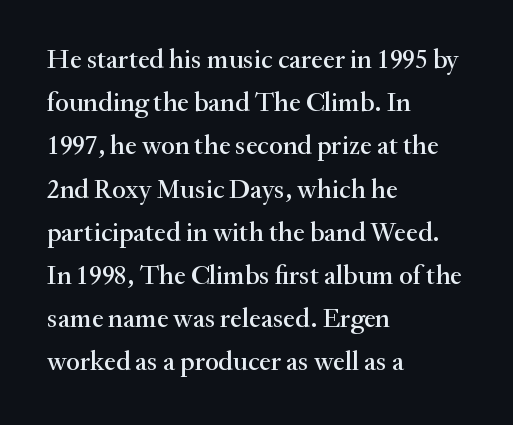
The image shows 27 px text type, upright; set left-aligned, normal line spacing (1.6x), normal letter spacing, not underlined.
